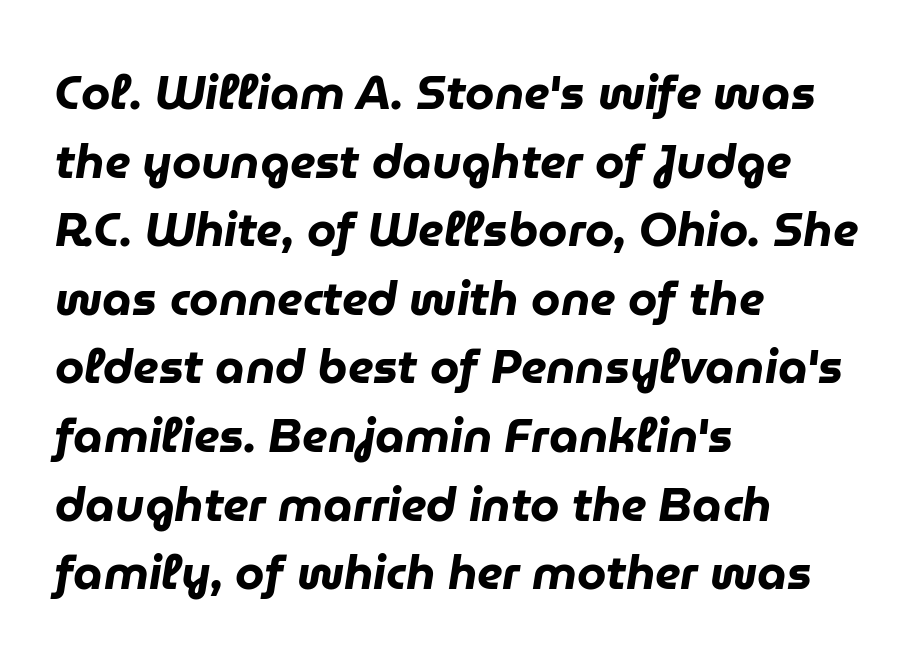
Q: Is the text bold? A: Yes.
Q: Is the text italic (slanted)? A: Yes, it leans right by about 9 degrees.
Q: Is the text underlined? A: No.
Q: How is the paragraph aligned? A: Left-aligned.
Q: Is the spacing between letters normal or unusually wide? A: Normal.
Q: Is the spacing between lines tight, normal or loose? A: Normal.
Q: Width (condensed, normal, or wide)? A: Normal.
Q: Stroke contrast? A: Low.
Q: x-height? A: Medium.
Q: Monospaced? A: No.
